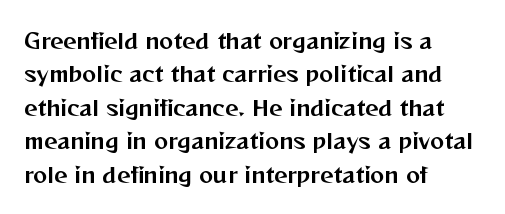
Q: Is the text italic (slanted)? A: No, it is upright.
Q: Is the text underlined? A: No.
Q: How is the paragraph aligned? A: Left-aligned.
Q: Is the spacing between letters normal or unusually wide? A: Normal.
Q: Is the spacing between lines tight, normal or loose? A: Normal.
